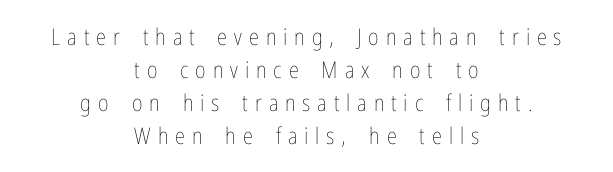
Q: Is the text bold? A: No.
Q: Is the text italic (slanted)? A: No, it is upright.
Q: Is the text underlined? A: No.
Q: How is the paragraph aligned? A: Centered.
Q: Is the spacing between letters normal or unusually wide? A: Unusually wide.
Q: Is the spacing between lines tight, normal or loose? A: Normal.
